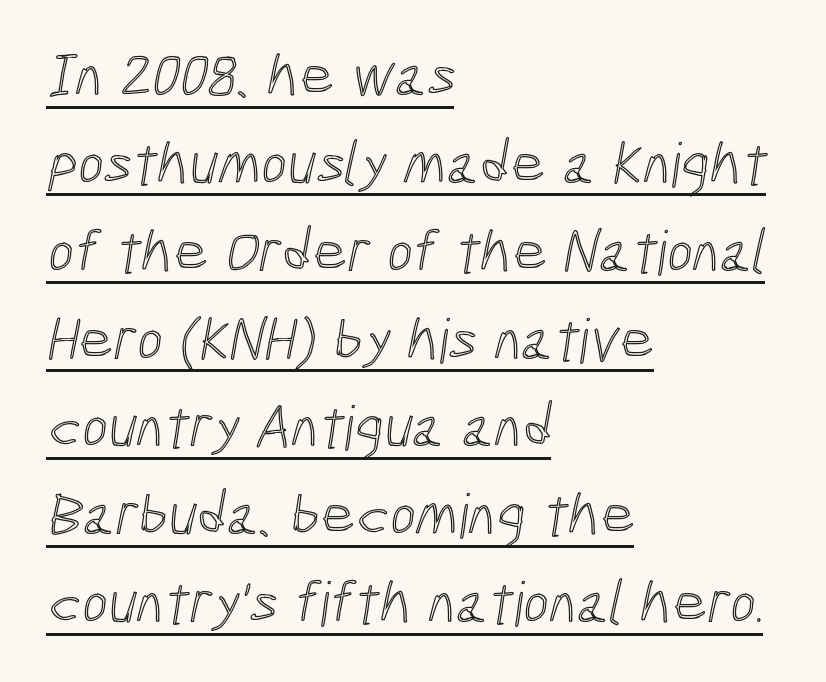
Q: Is the text underlined? A: Yes.
Q: How is the paragraph aligned? A: Left-aligned.
Q: Is the spacing between letters normal or unusually wide? A: Normal.
Q: Is the spacing between lines tight, normal or loose? A: Normal.
Q: Width (condensed, normal, or wide)? A: Condensed.
Q: x-height? A: Medium.
Q: Monospaced? A: No.
